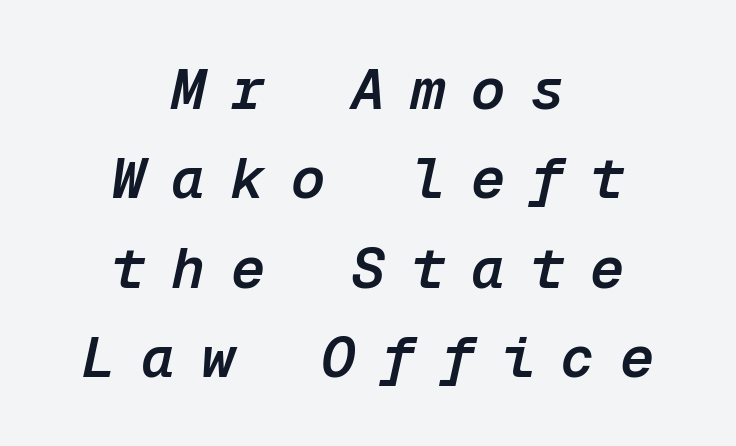
{"italic": "yes", "lean": "right", "slant_degrees": 12, "bold": "semi", "weight": "semibold", "width": "normal", "stroke_contrast": "low", "x_height": "medium", "monospaced": "yes", "underline": "no", "align": "center", "line_spacing": "normal", "line_spacing_ratio": 1.57, "letter_spacing": "wide", "letter_spacing_em": 0.45, "glyph_px": 57}
